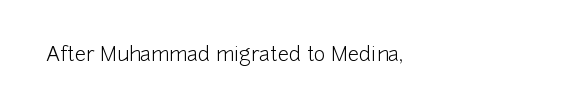
{"italic": "no", "bold": "no", "underline": "no", "letter_spacing": "normal", "letter_spacing_em": 0.0, "glyph_px": 20}
